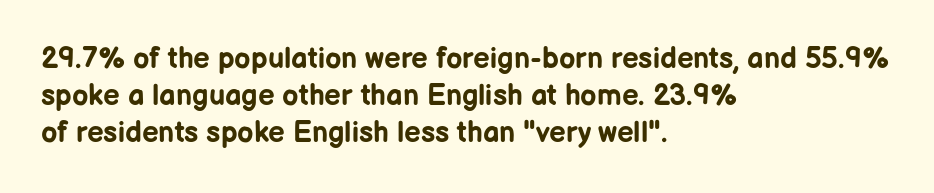
Words appear dense and cohesive because spacing is normal. The rendering anchors every line to the left-hand side. Typographically, this falls in the sans-serif category. Lines of text with bare space underneath. When letters stand straight like this, we call the style roman or upright. Students, observe: this is what conventionally led text looks like.
